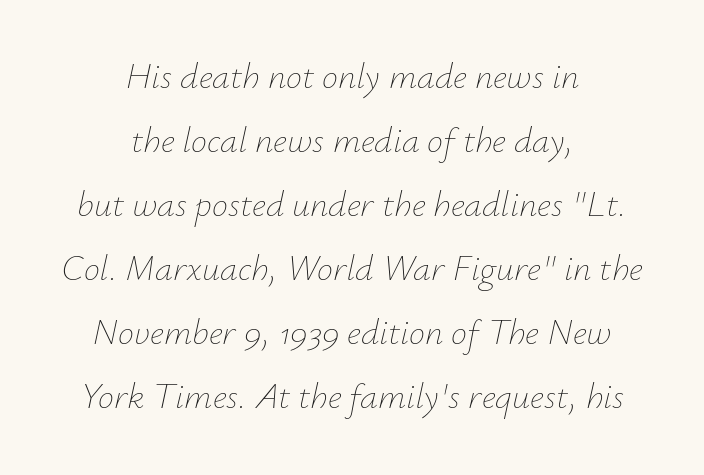
{"italic": "yes", "lean": "right", "slant_degrees": 12, "bold": "no", "weight": "thin", "width": "normal", "stroke_contrast": "low", "x_height": "small", "monospaced": "no", "underline": "no", "align": "center", "line_spacing_ratio": 1.78, "letter_spacing": "normal", "letter_spacing_em": 0.0, "glyph_px": 36}
